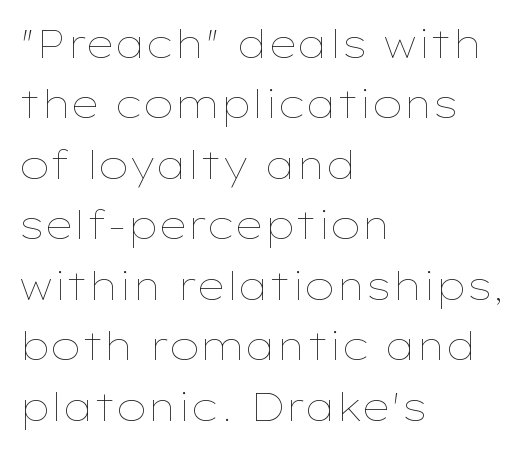
Q: Is the text bold? A: No.
Q: Is the text italic (slanted)? A: No, it is upright.
Q: Is the text underlined? A: No.
Q: How is the paragraph aligned? A: Left-aligned.
Q: Is the spacing between letters normal or unusually wide? A: Normal.
Q: Is the spacing between lines tight, normal or loose? A: Normal.
Q: Width (condensed, normal, or wide)? A: Wide.
Q: Stroke contrast? A: Low.
Q: x-height? A: Medium.
Q: Monospaced? A: No.
